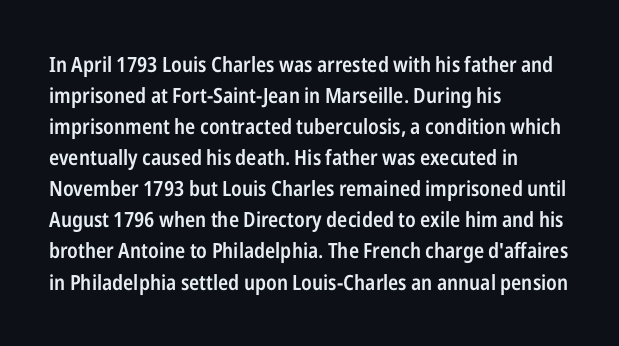
Q: Is the text bold? A: Semi-bold.
Q: Is the text italic (slanted)? A: No, it is upright.
Q: Is the text underlined? A: No.
Q: How is the paragraph aligned? A: Left-aligned.
Q: Is the spacing between letters normal or unusually wide? A: Normal.
Q: Is the spacing between lines tight, normal or loose? A: Normal.
